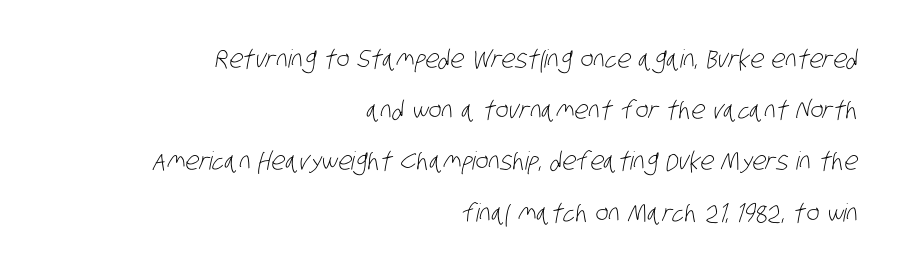
The paragraph shown leans on its right margin. A light-to-regular cut is what we see here. What's the leading like? Stretched, with rows far apart. Nobody drew a line under any word here. Characters follow at the spacing the type designer built in.
